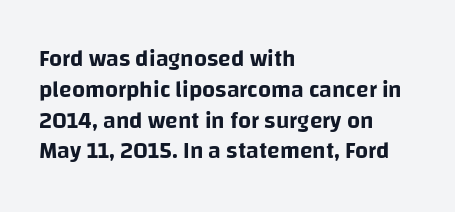
{"italic": "no", "underline": "no", "align": "left", "line_spacing": "normal", "line_spacing_ratio": 1.34, "letter_spacing": "normal", "letter_spacing_em": 0.0, "glyph_px": 23}
